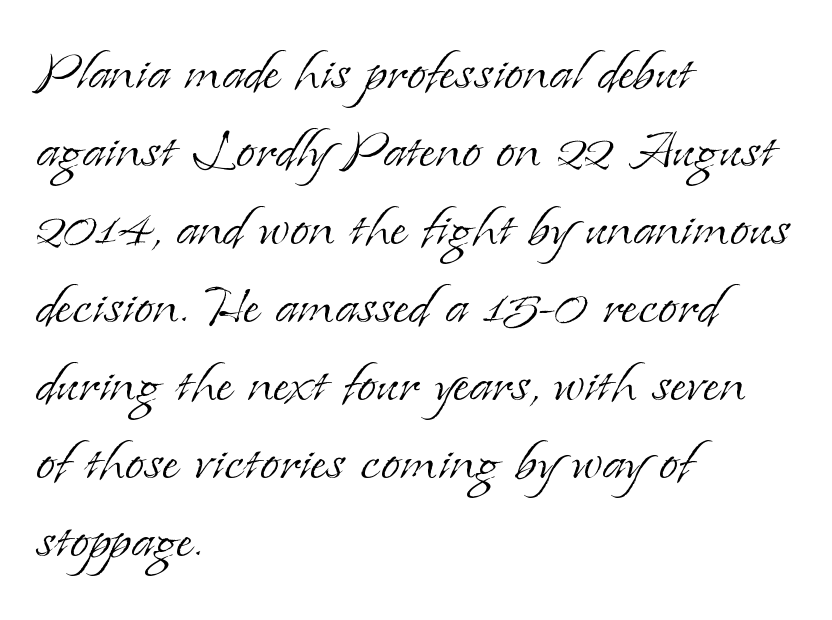
{"serif": "yes", "bold": "no", "weight": "light", "width": "normal", "stroke_contrast": "low", "x_height": "small", "monospaced": "no", "underline": "no", "align": "left", "line_spacing": "tight", "line_spacing_ratio": 1.13, "letter_spacing": "normal", "letter_spacing_em": 0.0, "glyph_px": 69}
